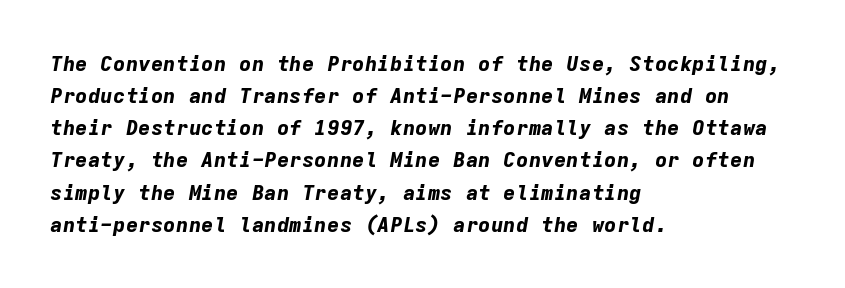
{"italic": "yes", "lean": "right", "slant_degrees": 9, "bold": "yes", "underline": "no", "align": "left", "line_spacing": "normal", "line_spacing_ratio": 1.53, "letter_spacing": "normal", "letter_spacing_em": 0.0, "glyph_px": 21}
